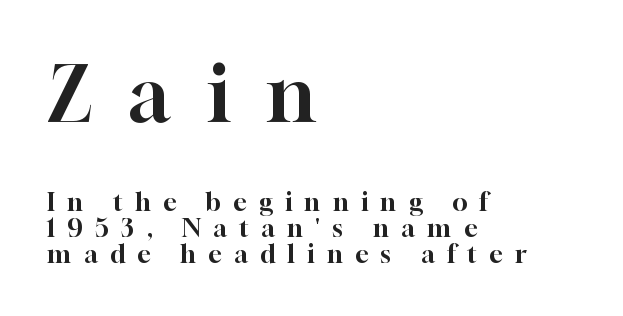
The image shows 76 px serif type, upright; set left-aligned, tight line spacing (1.03x), unusually wide letter spacing (+0.49 em), not underlined; the first (top) block is 3.04x larger; high stroke contrast and a medium x-height.
